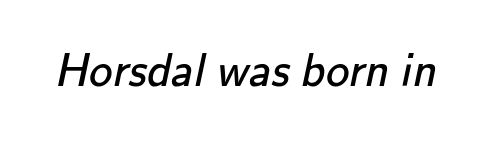
The image shows 47 px regular-weight sans-serif type; set normal letter spacing, not underlined; low stroke contrast and a small x-height.
